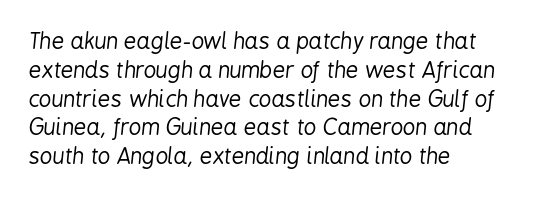
Q: Is the text bold? A: No.
Q: Is the text italic (slanted)? A: Yes, it leans right by about 6 degrees.
Q: Is the text underlined? A: No.
Q: How is the paragraph aligned? A: Left-aligned.
Q: Is the spacing between letters normal or unusually wide? A: Normal.
Q: Is the spacing between lines tight, normal or loose? A: Normal.
